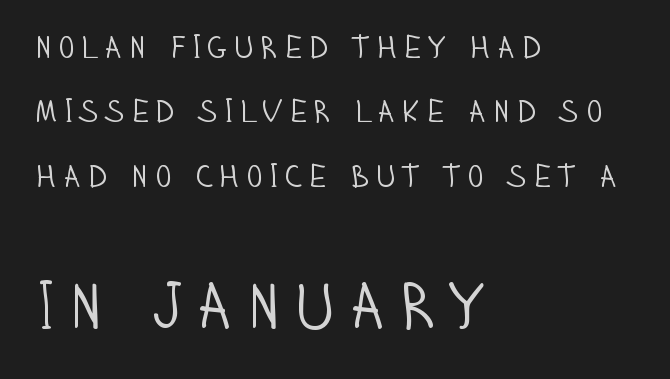
Q: Is the text bold? A: No.
Q: Is the text italic (slanted)? A: No, it is upright.
Q: Is the typeface a serif or a sans-serif typeface? A: Sans-serif.
Q: Is the text underlined? A: No.
Q: How is the paragraph aligned? A: Left-aligned.
Q: Is the spacing between lines tight, normal or loose? A: Loose.
Q: Which block of text is set in a larger size, the first (top) or the second (bottom)? A: The second (bottom) one.
Q: Width (condensed, normal, or wide)? A: Condensed.
Q: Stroke contrast? A: Low.
Q: x-height? A: Large.
Q: Monospaced? A: No.
